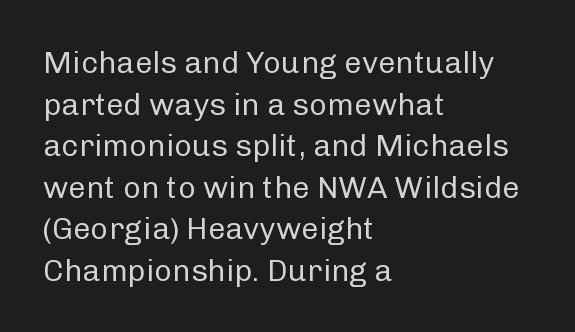
Here the glyphs are tracked normally, forming tight word shapes. Successive baselines arrive at the customary interval. The rendering uses natural spacing where letterforms have individual widths. Reading down the block, your eye returns to a fixed left position each line.
